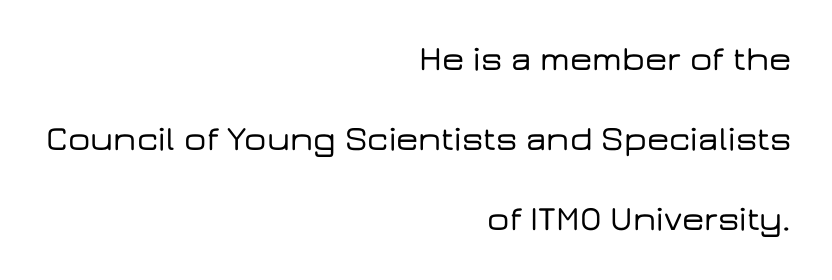
One-word summary of the alignment: right. Proportional: the letters do not fall into vertical columns. Letterform terminals end flat and unadorned throughout the passage. The specimen omits any rule beneath the text block's lines. Unlike italic type, these characters show no tilt at all.
